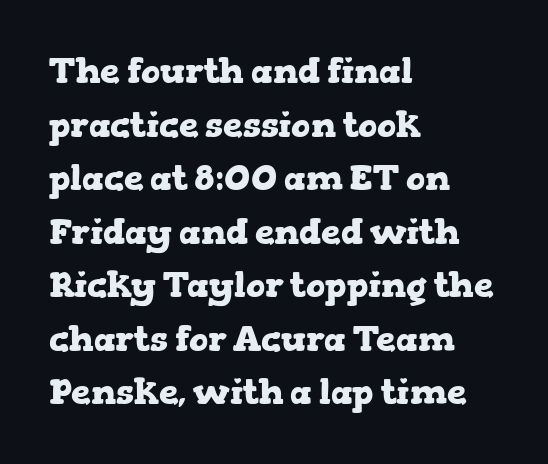
This is the regular roman posture of the typeface. Think of a printed novel: that variable character pitch is what you see here. The foot of each line stays bare and open. This rendering employs a face with finishing strokes, i.e., a serif. Students, note that the glyphs here touch the page at normal intervals. Compared with an ordinary text face, these strokes are far heavier — a full bold.
